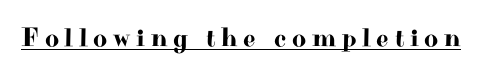
You could only call the tracking loose — the letters float apart. Looks like someone drew a line under every word here. Tall strokes in this sample are plumb rather than angled.
